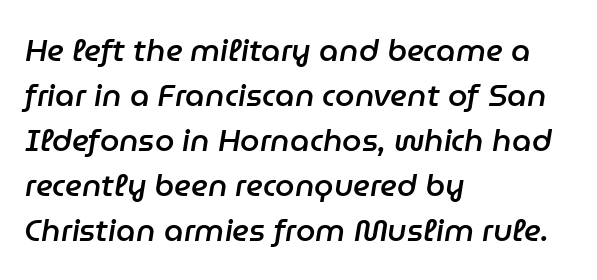
{"italic": "yes", "lean": "right", "slant_degrees": 9, "bold": "semi", "weight": "semibold", "width": "normal", "stroke_contrast": "low", "x_height": "medium", "monospaced": "no", "underline": "no", "align": "left", "line_spacing": "normal", "line_spacing_ratio": 1.45, "letter_spacing": "normal", "letter_spacing_em": 0.0, "glyph_px": 31}
